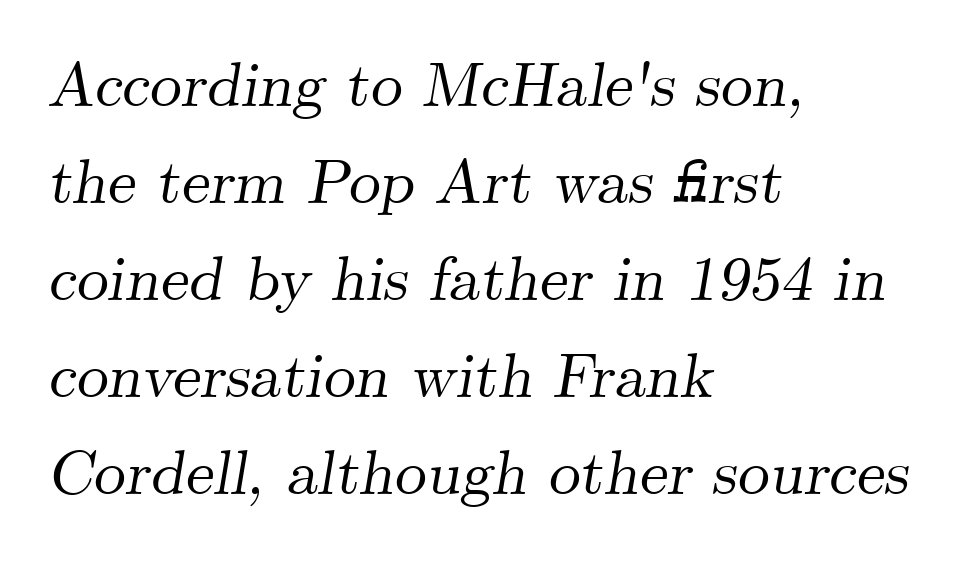
The image shows 63 px serif type, italic (leaning right); set left-aligned, normal line spacing (1.54x), normal letter spacing, not underlined; medium stroke contrast and a small x-height.
